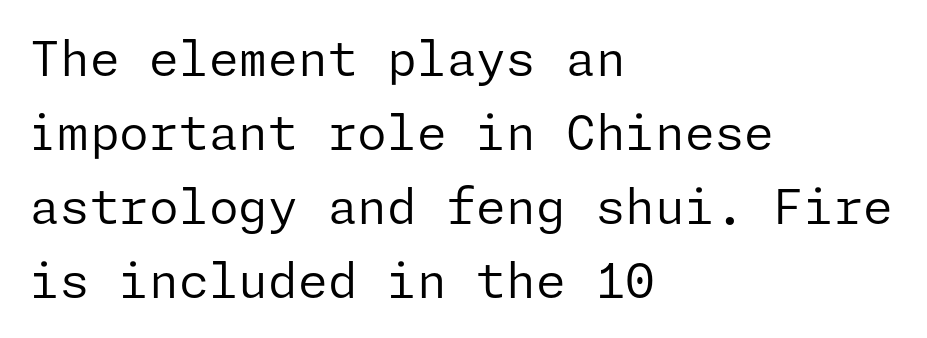
The type family on display is of the sans-serif kind. No word sits above an underline. The space between consecutive lines is moderate. In CSS terms this would be text-align: left.
